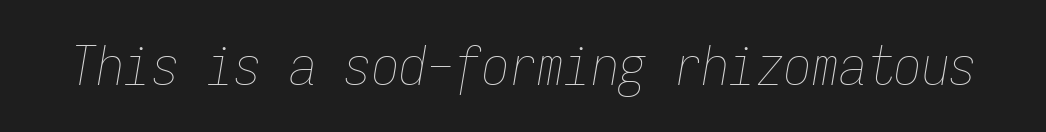
The text carries the slant typical of an italic or oblique font. Stems and bowls with no extra thickness — not bold. Looks like terminal output: every glyph gets an equal slot. Does extra space separate the letters? No, they use regular spacing. Has an underline been added? It has not.
